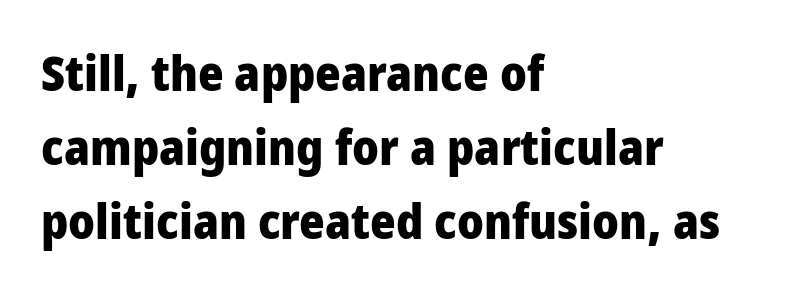
Q: Is the text bold? A: Yes.
Q: Is the text italic (slanted)? A: No, it is upright.
Q: Is the typeface a serif or a sans-serif typeface? A: Sans-serif.
Q: Is the text underlined? A: No.
Q: How is the paragraph aligned? A: Left-aligned.
Q: Is the spacing between letters normal or unusually wide? A: Normal.
Q: Is the spacing between lines tight, normal or loose? A: Normal.
Q: Width (condensed, normal, or wide)? A: Condensed.
Q: Stroke contrast? A: Low.
Q: x-height? A: Large.
Q: Monospaced? A: No.
